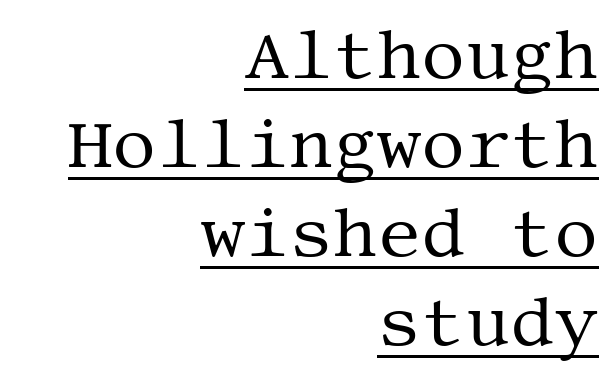
Q: Is the text bold? A: No.
Q: Is the text italic (slanted)? A: No, it is upright.
Q: Is the typeface a serif or a sans-serif typeface? A: Serif.
Q: Is the text underlined? A: Yes.
Q: How is the paragraph aligned? A: Right-aligned.
Q: Is the spacing between letters normal or unusually wide? A: Normal.
Q: Is the spacing between lines tight, normal or loose? A: Normal.
Q: Width (condensed, normal, or wide)? A: Normal.
Q: Stroke contrast? A: Medium.
Q: x-height? A: Large.
